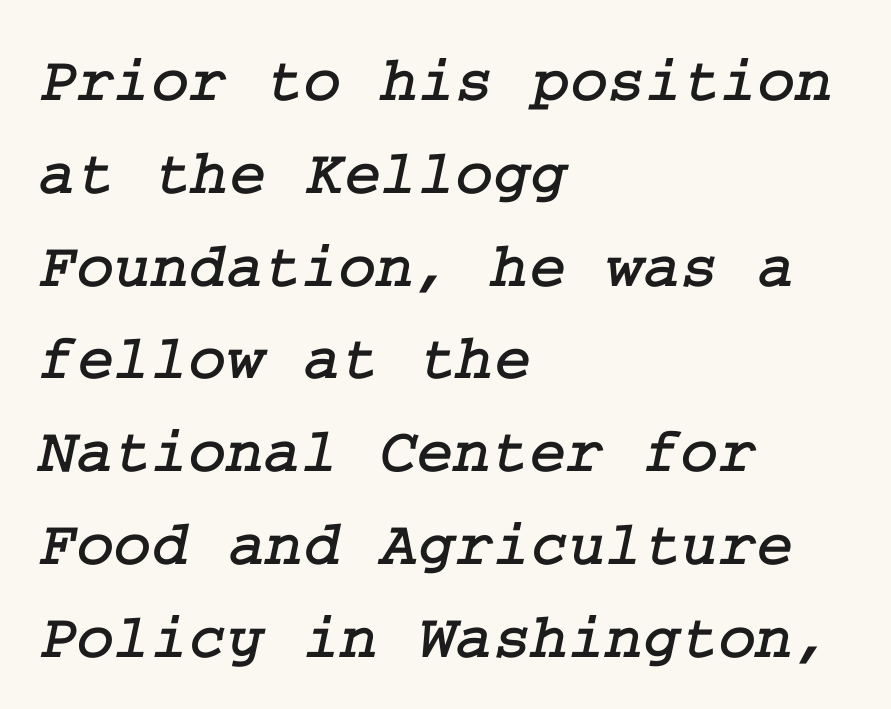
The image shows 64 px serif type; set left-aligned, normal line spacing (1.45x), normal letter spacing, not underlined; low stroke contrast and a medium x-height.
